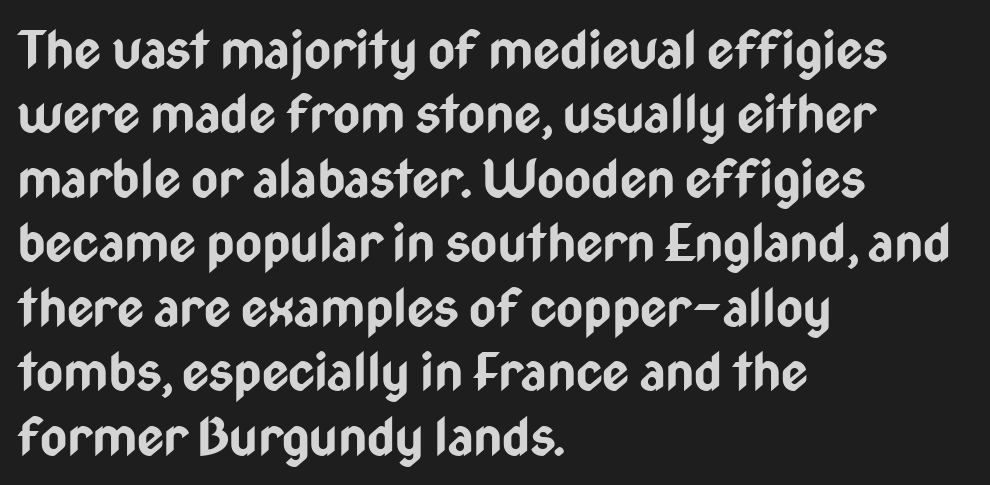
Q: Is the text bold? A: Yes.
Q: Is the text italic (slanted)? A: No, it is upright.
Q: Is the typeface a serif or a sans-serif typeface? A: Sans-serif.
Q: Is the text underlined? A: No.
Q: How is the paragraph aligned? A: Left-aligned.
Q: Is the spacing between letters normal or unusually wide? A: Normal.
Q: Width (condensed, normal, or wide)? A: Condensed.
Q: Stroke contrast? A: Low.
Q: x-height? A: Medium.
Q: Monospaced? A: No.
